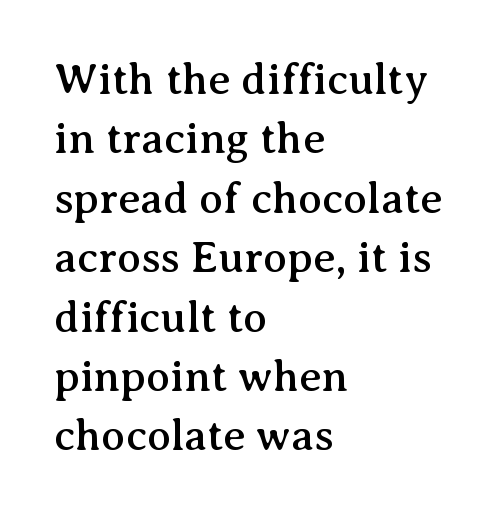
{"serif": "yes", "italic": "no", "width": "normal", "stroke_contrast": "medium", "x_height": "medium", "monospaced": "no", "underline": "no", "align": "left", "line_spacing": "normal", "line_spacing_ratio": 1.35, "letter_spacing": "normal", "letter_spacing_em": 0.0, "glyph_px": 44}
